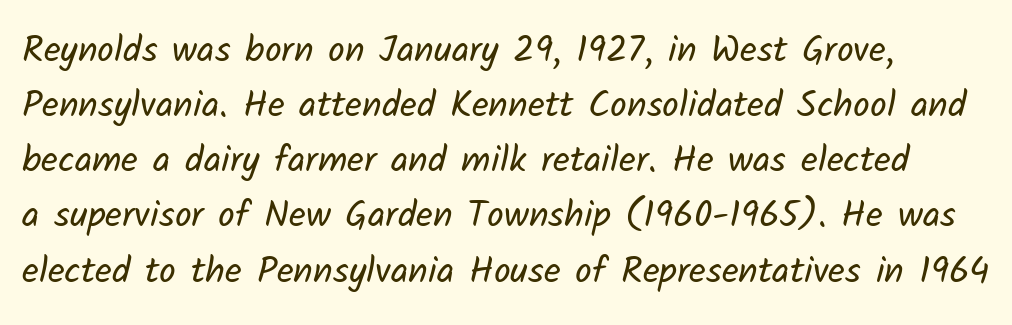
The image shows 37 px regular-weight sans-serif type; set normal line spacing (1.49x), normal letter spacing, not underlined; low stroke contrast and a medium x-height.
